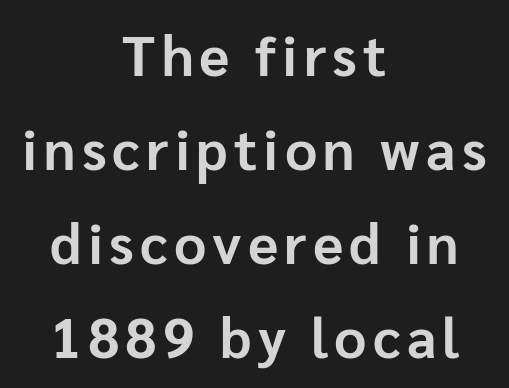
Just letters on the line, the space beneath them empty. The lettering stays uniformly vertical, giving the passage a roman look. I'd call this a sans setting — the letters go barefoot. Compared with typical paragraphs, the rows here are spaced about the same.
